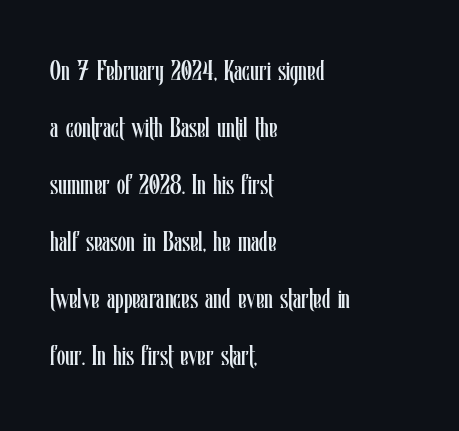
The image shows 27 px text type, upright; set left-aligned, loose line spacing (2.11x), normal letter spacing, not underlined.
